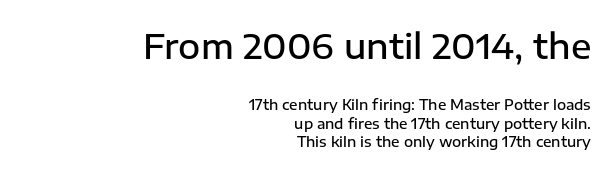
{"serif": "no", "italic": "no", "bold": "semi", "weight": "semibold", "width": "normal", "stroke_contrast": "low", "x_height": "medium", "monospaced": "no", "underline": "no", "align": "right", "line_spacing": "normal", "line_spacing_ratio": 1.32, "letter_spacing": "normal", "letter_spacing_em": 0.0, "larger_block": "first", "size_ratio": 2.43, "glyph_px": 34}
